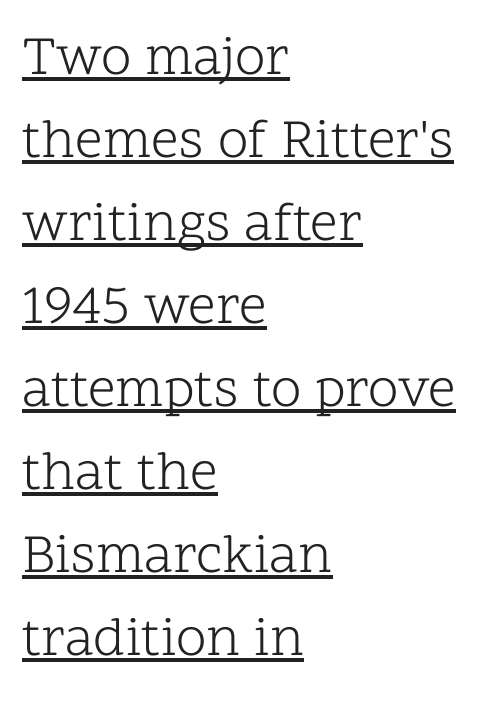
{"serif": "yes", "italic": "no", "bold": "no", "weight": "light", "width": "normal", "stroke_contrast": "low", "x_height": "medium", "monospaced": "no", "underline": "yes", "align": "left", "line_spacing": "normal", "line_spacing_ratio": 1.51, "letter_spacing": "normal", "letter_spacing_em": 0.0, "glyph_px": 55}
